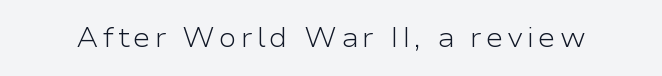
{"italic": "no", "bold": "no", "underline": "no", "glyph_px": 27}
